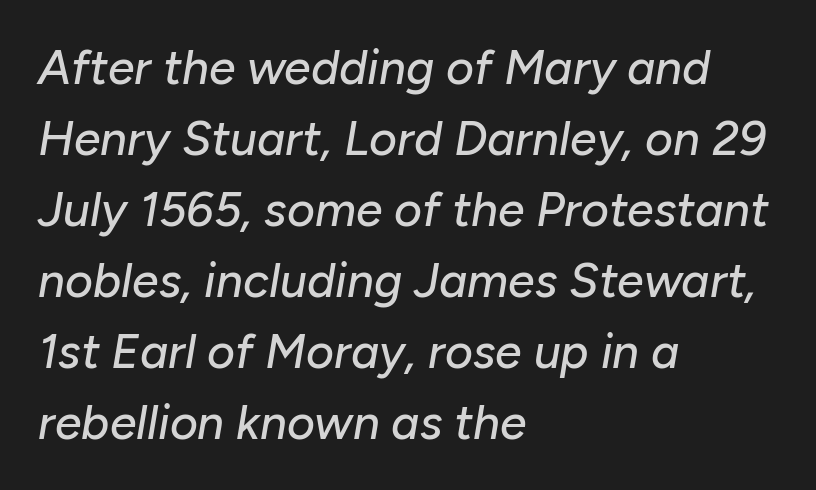
The image shows 48 px text type, italic (leaning right); set left-aligned, normal line spacing (1.48x), normal letter spacing, not underlined; low stroke contrast and a medium x-height.
